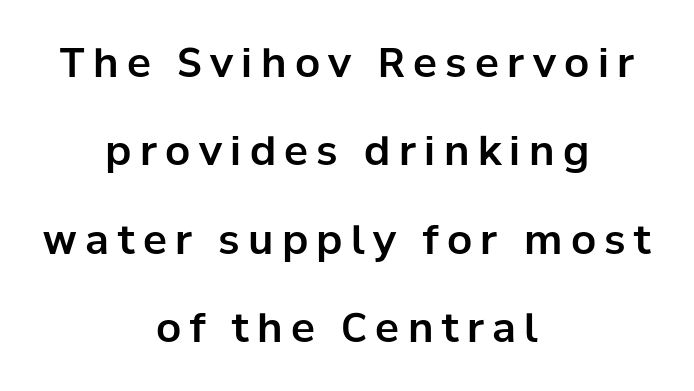
The font's upright variant was chosen for this text. The space between consecutive lines is lavish. The strip under each line holds only bare page. The tracking jumps out immediately: characters are airy and widely separated. In CSS terms this would be text-align: center. Think of a printed novel: that variable character pitch is what you see here.
